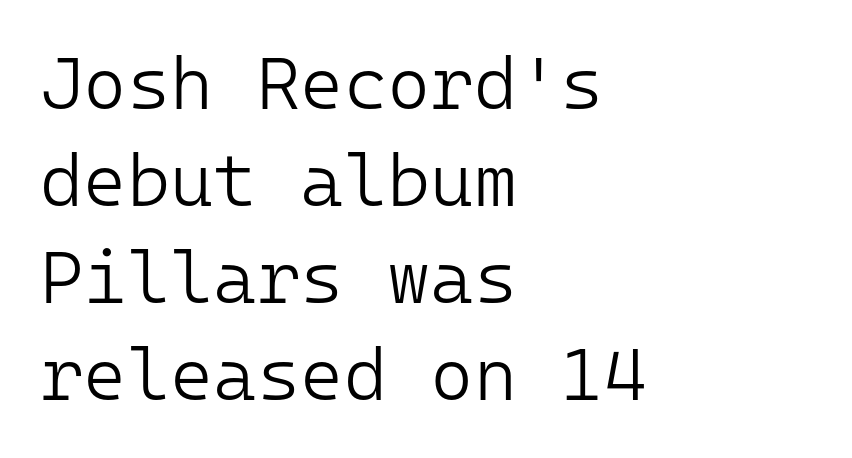
{"serif": "no", "italic": "no", "bold": "no", "weight": "light", "width": "normal", "stroke_contrast": "low", "x_height": "medium", "monospaced": "yes", "underline": "no", "align": "left", "line_spacing": "normal", "line_spacing_ratio": 1.31, "letter_spacing": "normal", "letter_spacing_em": 0.0, "glyph_px": 74}
